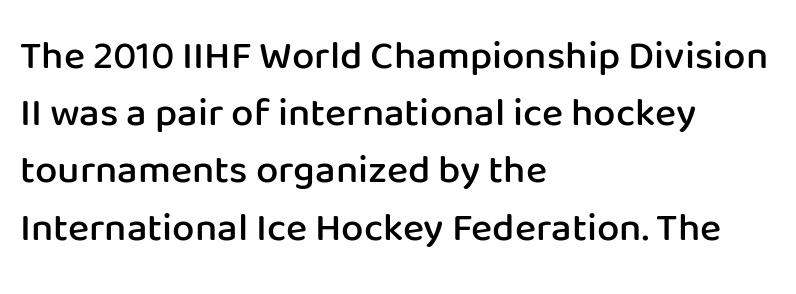
Q: Is the text bold? A: Semi-bold.
Q: Is the text italic (slanted)? A: No, it is upright.
Q: Is the typeface a serif or a sans-serif typeface? A: Sans-serif.
Q: Is the text underlined? A: No.
Q: How is the paragraph aligned? A: Left-aligned.
Q: Is the spacing between letters normal or unusually wide? A: Normal.
Q: Is the spacing between lines tight, normal or loose? A: Normal.
Q: Width (condensed, normal, or wide)? A: Normal.
Q: Stroke contrast? A: Low.
Q: x-height? A: Medium.
Q: Monospaced? A: No.
